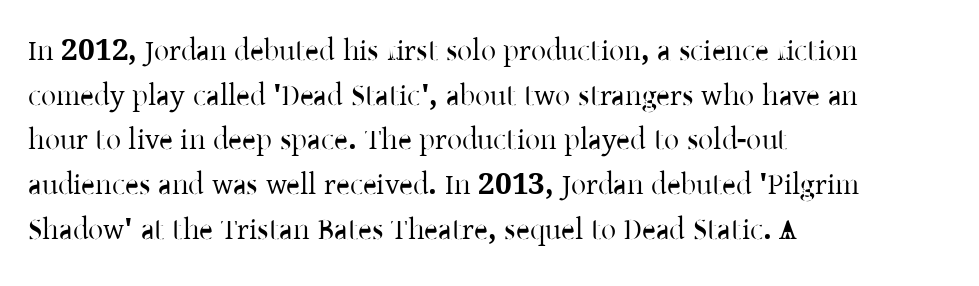
{"serif": "yes", "italic": "no", "width": "normal", "stroke_contrast": "low", "x_height": "medium", "monospaced": "no", "underline": "no", "align": "left", "line_spacing": "normal", "line_spacing_ratio": 1.49, "letter_spacing": "normal", "letter_spacing_em": 0.0, "glyph_px": 30}
